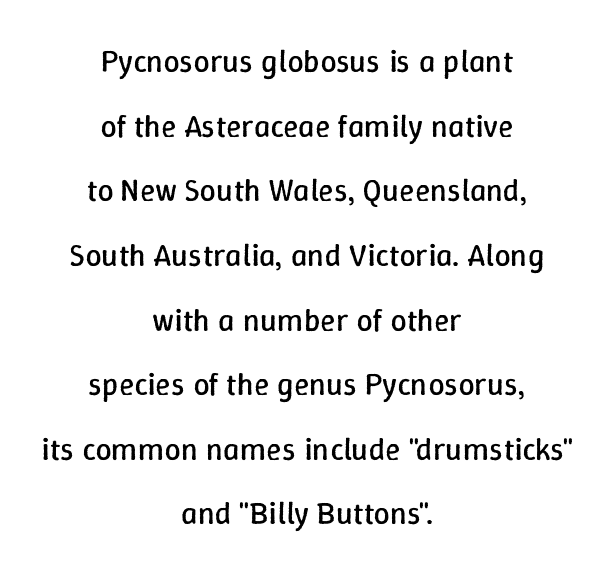
{"italic": "no", "bold": "no", "weight": "regular", "width": "normal", "stroke_contrast": "low", "x_height": "medium", "monospaced": "no", "underline": "no", "align": "center", "line_spacing": "loose", "line_spacing_ratio": 2.02, "letter_spacing": "normal", "letter_spacing_em": 0.0, "glyph_px": 32}
